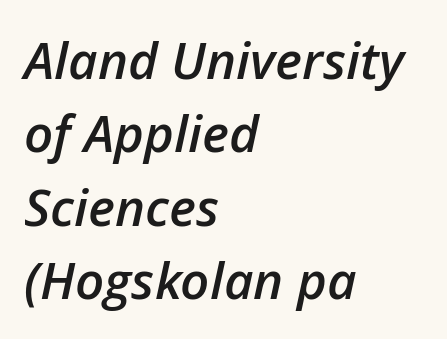
This is oblique type, the kind used for emphasis or titles. Looks like regular typesetting: each glyph gets only the width it needs. Set as a demibold, roughly 600 on the weight scale. Vertically, the passage feels balanced, rows spaced as you'd expect.
